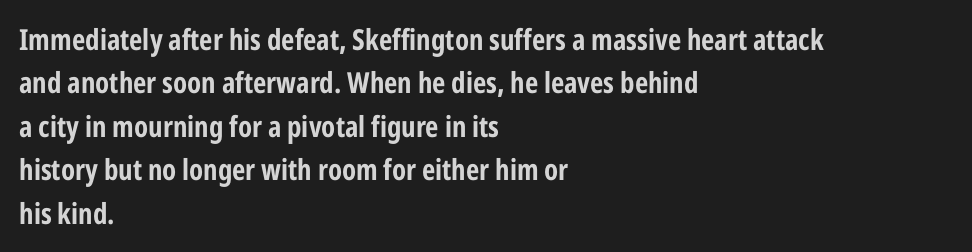
Q: Is the text bold? A: Yes.
Q: Is the text italic (slanted)? A: No, it is upright.
Q: Is the typeface a serif or a sans-serif typeface? A: Sans-serif.
Q: Is the text underlined? A: No.
Q: How is the paragraph aligned? A: Left-aligned.
Q: Is the spacing between letters normal or unusually wide? A: Normal.
Q: Is the spacing between lines tight, normal or loose? A: Normal.
Q: Width (condensed, normal, or wide)? A: Condensed.
Q: Stroke contrast? A: Low.
Q: x-height? A: Medium.
Q: Monospaced? A: No.
